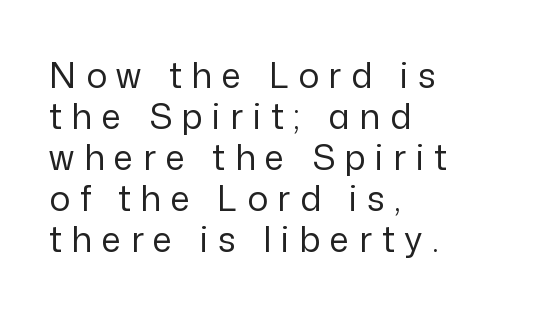
Q: Is the text bold? A: No.
Q: Is the text italic (slanted)? A: No, it is upright.
Q: Is the typeface a serif or a sans-serif typeface? A: Sans-serif.
Q: Is the text underlined? A: No.
Q: How is the paragraph aligned? A: Left-aligned.
Q: Is the spacing between letters normal or unusually wide? A: Unusually wide.
Q: Width (condensed, normal, or wide)? A: Normal.
Q: Stroke contrast? A: Low.
Q: x-height? A: Medium.
Q: Monospaced? A: No.
